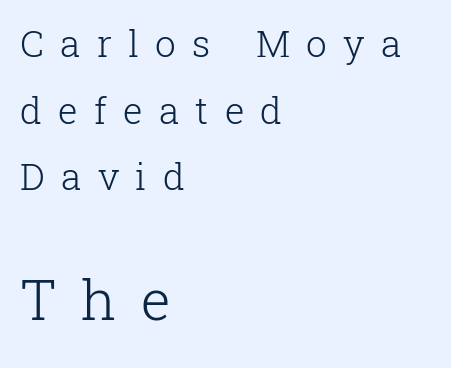
{"serif": "yes", "italic": "no", "bold": "no", "weight": "light", "width": "normal", "stroke_contrast": "low", "x_height": "medium", "monospaced": "no", "underline": "no", "align": "left", "line_spacing_ratio": 1.8, "letter_spacing": "wide", "letter_spacing_em": 0.44, "larger_block": "second", "size_ratio": 1.51, "glyph_px": 56}
